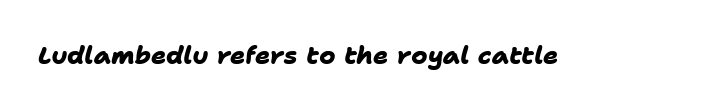
The image shows 25 px bold type; set normal letter spacing, not underlined.
